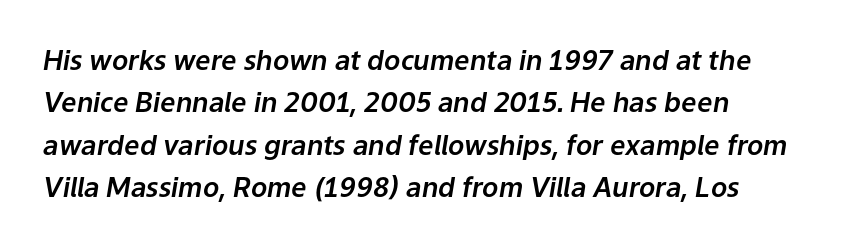
Q: Is the text italic (slanted)? A: Yes, it leans right by about 9 degrees.
Q: Is the text underlined? A: No.
Q: Is the spacing between letters normal or unusually wide? A: Normal.
Q: Is the spacing between lines tight, normal or loose? A: Normal.
